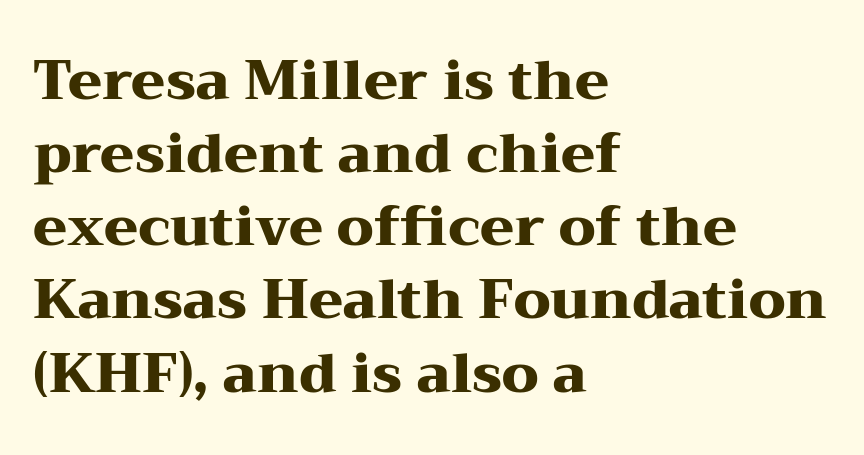
Q: Is the text bold? A: Yes.
Q: Is the text italic (slanted)? A: No, it is upright.
Q: Is the typeface a serif or a sans-serif typeface? A: Serif.
Q: Is the text underlined? A: No.
Q: How is the paragraph aligned? A: Left-aligned.
Q: Is the spacing between letters normal or unusually wide? A: Normal.
Q: Is the spacing between lines tight, normal or loose? A: Normal.
Q: Width (condensed, normal, or wide)? A: Wide.
Q: Stroke contrast? A: Medium.
Q: x-height? A: Medium.
Q: Monospaced? A: No.
